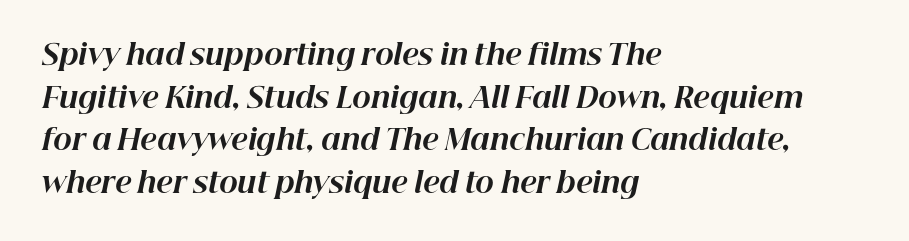
{"italic": "yes", "lean": "right", "slant_degrees": 12, "bold": "yes", "weight": "bold", "width": "normal", "stroke_contrast": "high", "x_height": "medium", "monospaced": "no", "underline": "no", "align": "left", "line_spacing": "normal", "line_spacing_ratio": 1.52, "letter_spacing": "normal", "letter_spacing_em": 0.0, "glyph_px": 28}
